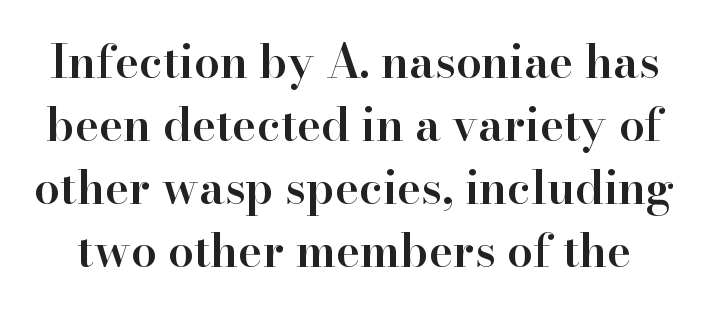
The image shows 46 px semibold serif type, upright; set normal line spacing (1.37x), normal letter spacing, not underlined; high stroke contrast and a small x-height.
